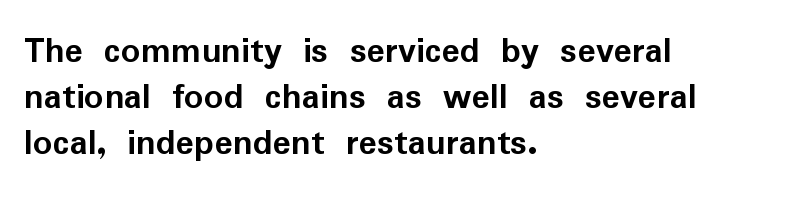
{"serif": "no", "italic": "no", "bold": "yes", "weight": "semibold", "width": "normal", "stroke_contrast": "low", "x_height": "medium", "monospaced": "no", "underline": "no", "align": "left", "line_spacing_ratio": 1.21, "letter_spacing": "normal", "letter_spacing_em": 0.0, "glyph_px": 38}
